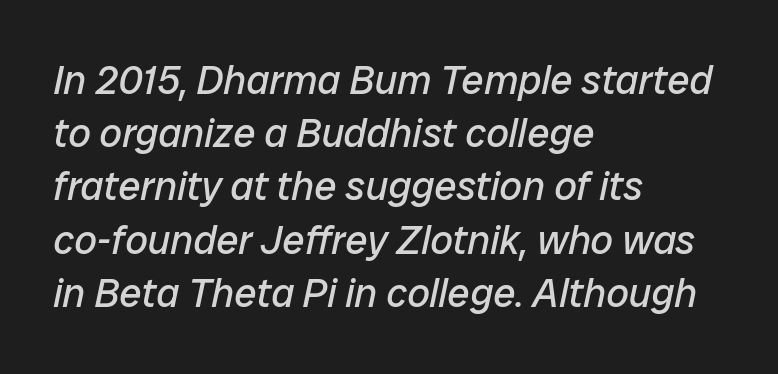
The image shows 40 px regular-weight type, italic (leaning right); set left-aligned, normal line spacing (1.33x), normal letter spacing, not underlined; low stroke contrast and a medium x-height.
